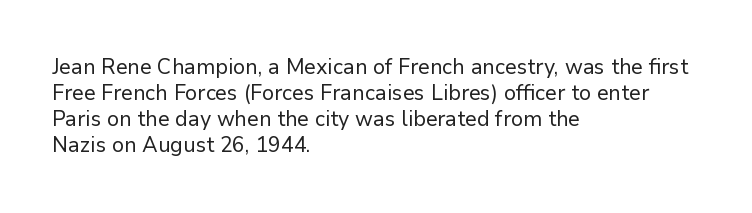
The image shows 21 px text type, upright; set left-aligned, line spacing 1.24x, normal letter spacing, not underlined.
